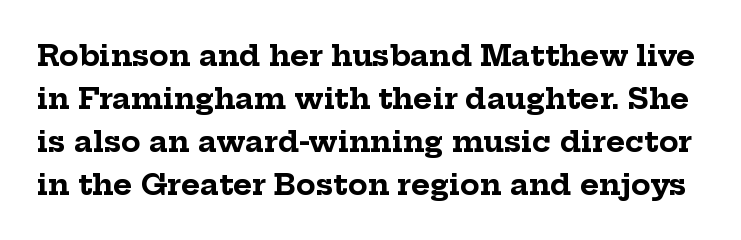
Heavy, bold letterforms. The line texture is even and compact thanks to regular tracking. The letters stand upright; this is a roman face. A typesetter would call this leading conventional body-copy spacing. Each row of text sits above clean, open space. Serif or sans? Serif — the stroke terminals have little feet.
